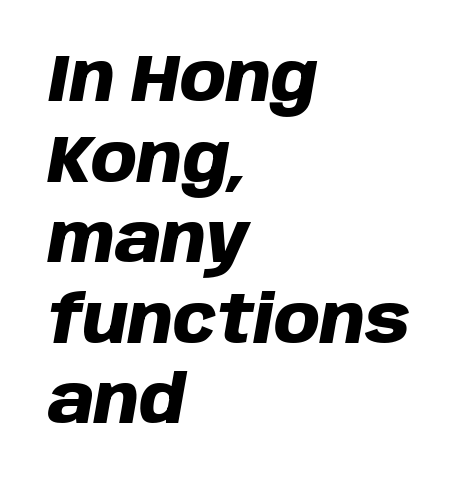
Check under the words: just untouched page. Bold? Absolutely — the strokes are thick and heavy. Quick note: italic. What stands out about the letter spacing? Nothing — it is the standard amount. Varying glyph widths throughout — classic text-font behaviour. Leftover space on each line is placed entirely after the last word.
